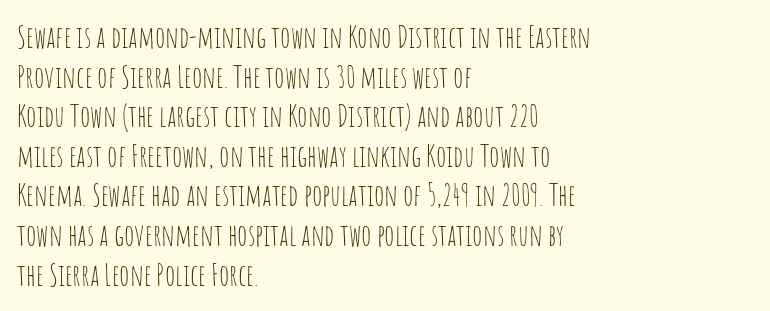
Q: Is the text bold? A: No.
Q: Is the text italic (slanted)? A: No, it is upright.
Q: Is the typeface a serif or a sans-serif typeface? A: Sans-serif.
Q: Is the text underlined? A: No.
Q: How is the paragraph aligned? A: Left-aligned.
Q: Is the spacing between letters normal or unusually wide? A: Normal.
Q: Is the spacing between lines tight, normal or loose? A: Normal.
Q: Width (condensed, normal, or wide)? A: Condensed.
Q: Stroke contrast? A: Low.
Q: x-height? A: Large.
Q: Monospaced? A: No.
